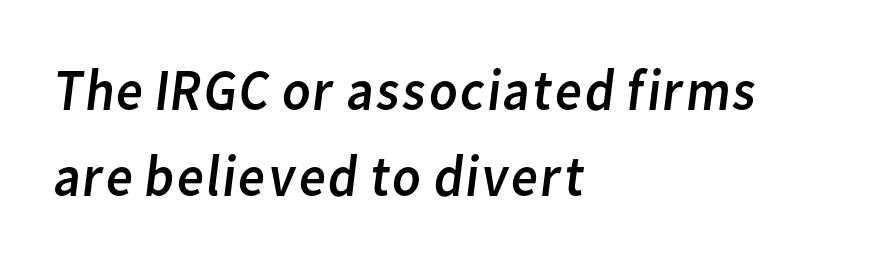
Compared with a typical body face, this is equally light or lighter still. Line spacing here is normal. Nobody drew a line under any word here. Varying glyph widths throughout — classic text-font behaviour. Unlike a traditional serif, this face leaves its strokes unadorned.
